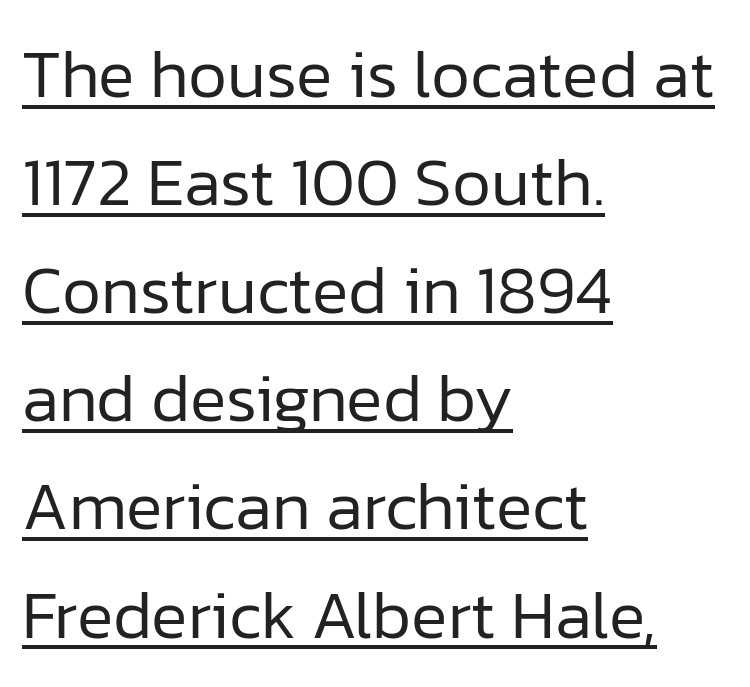
The image shows 68 px regular-weight sans-serif type, upright; set left-aligned, normal line spacing (1.59x), normal letter spacing, underlined; low stroke contrast and a medium x-height.
